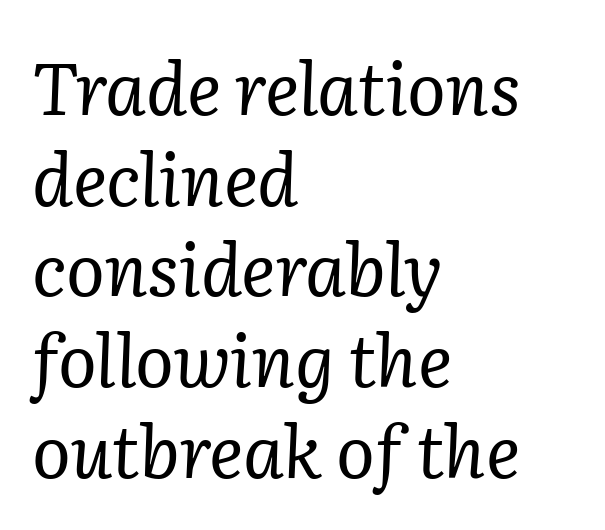
{"serif": "yes", "italic": "yes", "lean": "right", "slant_degrees": 2, "bold": "no", "weight": "regular", "width": "normal", "stroke_contrast": "low", "x_height": "medium", "monospaced": "no", "underline": "no", "align": "left", "line_spacing": "normal", "line_spacing_ratio": 1.26, "letter_spacing": "normal", "letter_spacing_em": 0.0, "glyph_px": 72}
